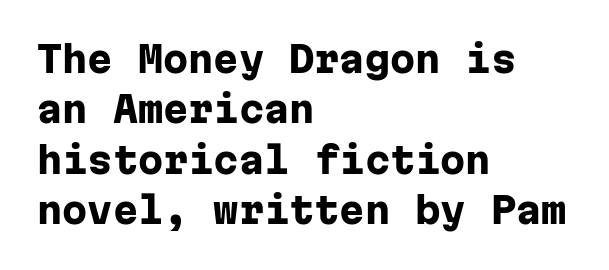
Q: Is the text bold? A: Yes.
Q: Is the text italic (slanted)? A: No, it is upright.
Q: Is the typeface a serif or a sans-serif typeface? A: Sans-serif.
Q: Is the text underlined? A: No.
Q: How is the paragraph aligned? A: Left-aligned.
Q: Is the spacing between letters normal or unusually wide? A: Normal.
Q: Is the spacing between lines tight, normal or loose? A: Normal.
Q: Width (condensed, normal, or wide)? A: Normal.
Q: Stroke contrast? A: Low.
Q: x-height? A: Medium.
Q: Monospaced? A: Yes.
